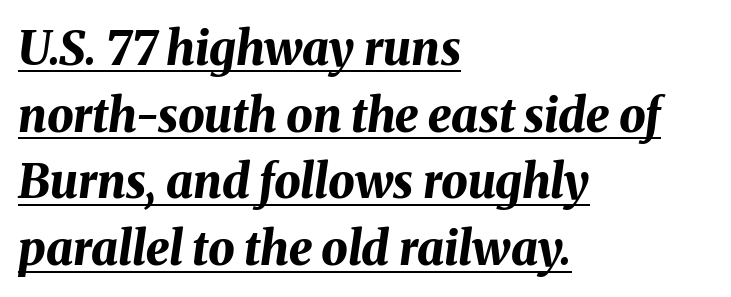
The image shows 47 px bold type, italic (leaning right); set left-aligned, normal line spacing (1.42x), normal letter spacing, underlined; medium stroke contrast and a medium x-height.
